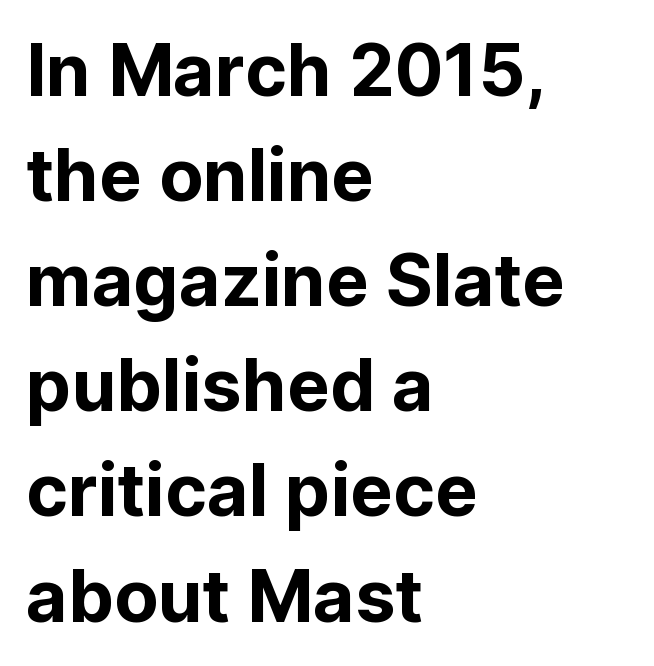
The image shows 72 px sans-serif type, upright; set left-aligned, normal line spacing (1.46x), normal letter spacing, not underlined; low stroke contrast and a medium x-height.
